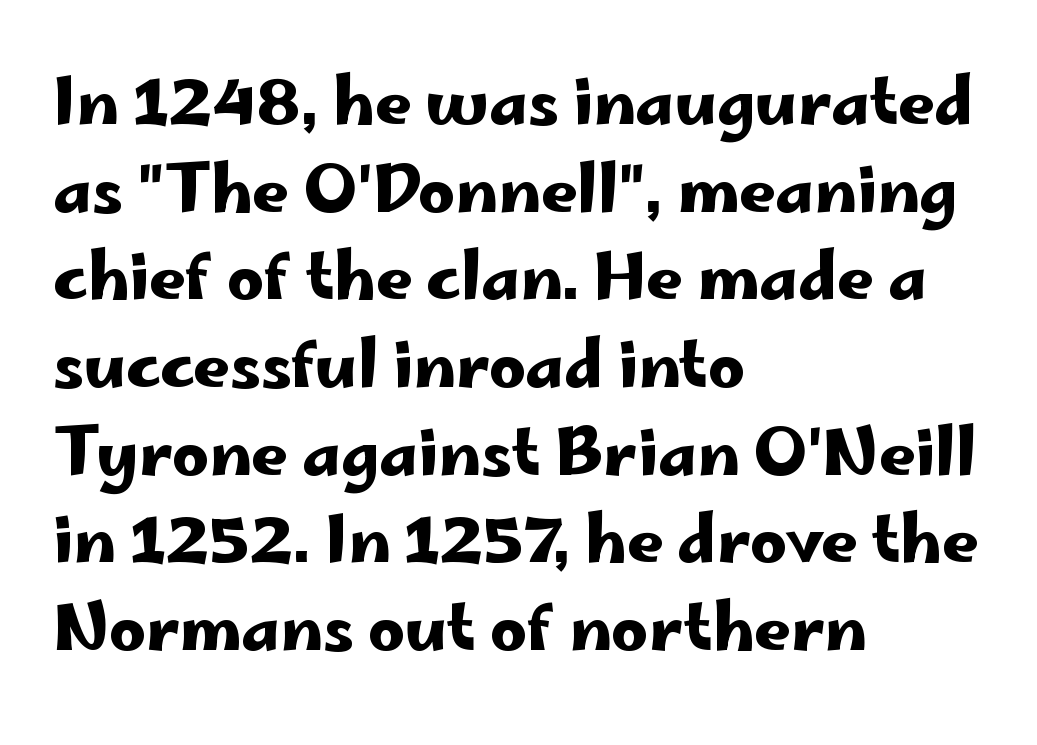
Q: Is the text italic (slanted)? A: No, it is upright.
Q: Is the typeface a serif or a sans-serif typeface? A: Sans-serif.
Q: Is the text underlined? A: No.
Q: How is the paragraph aligned? A: Left-aligned.
Q: Is the spacing between letters normal or unusually wide? A: Normal.
Q: Is the spacing between lines tight, normal or loose? A: Normal.
Q: Width (condensed, normal, or wide)? A: Wide.
Q: Stroke contrast? A: Low.
Q: x-height? A: Small.
Q: Monospaced? A: No.
